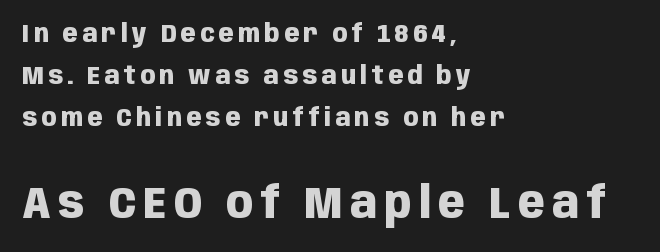
{"serif": "no", "italic": "no", "bold": "yes", "weight": "heavy", "width": "condensed", "stroke_contrast": "low", "x_height": "large", "monospaced": "no", "underline": "no", "align": "left", "line_spacing": "normal", "line_spacing_ratio": 1.68, "larger_block": "second", "size_ratio": 1.76, "glyph_px": 44}
